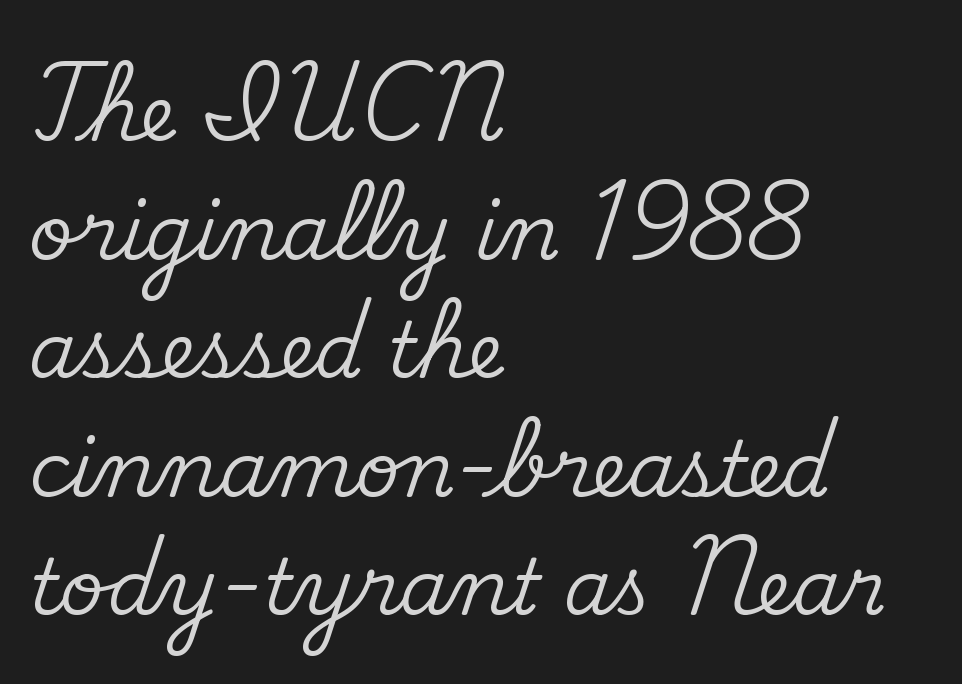
The image shows 77 px text type; set left-aligned, normal line spacing (1.54x), normal letter spacing, not underlined; medium stroke contrast and a small x-height.
